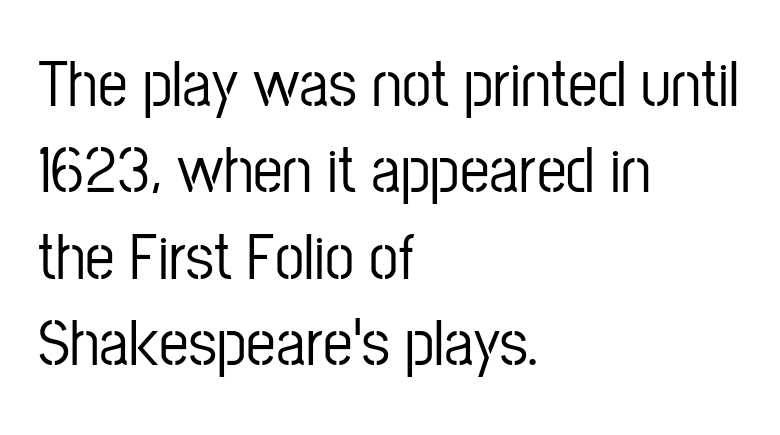
The image shows 66 px condensed sans-serif type, upright; set left-aligned, normal line spacing (1.31x), normal letter spacing, not underlined; low stroke contrast and a medium x-height.
